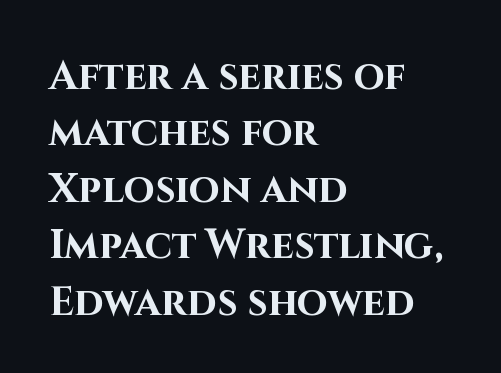
Q: Is the text bold? A: Yes.
Q: Is the text italic (slanted)? A: No, it is upright.
Q: Is the typeface a serif or a sans-serif typeface? A: Sans-serif.
Q: Is the text underlined? A: No.
Q: How is the paragraph aligned? A: Left-aligned.
Q: Is the spacing between letters normal or unusually wide? A: Normal.
Q: Is the spacing between lines tight, normal or loose? A: Normal.
Q: Width (condensed, normal, or wide)? A: Normal.
Q: Stroke contrast? A: High.
Q: x-height? A: Large.
Q: Monospaced? A: No.
